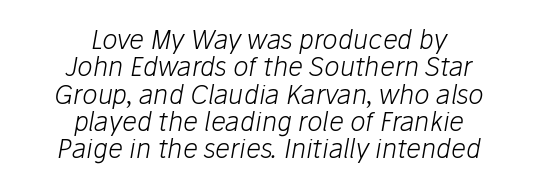
The image shows 26 px text type, italic (leaning right); set centered, tight line spacing (1.05x), normal letter spacing, not underlined.
